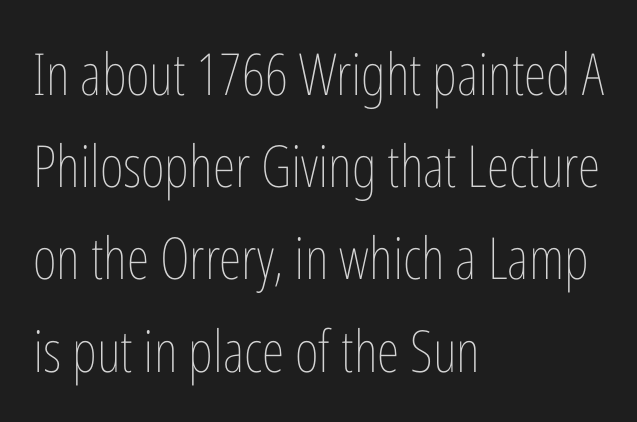
The image shows 58 px thin, condensed type, upright; set left-aligned, normal line spacing (1.59x), normal letter spacing, not underlined; low stroke contrast and a medium x-height.
